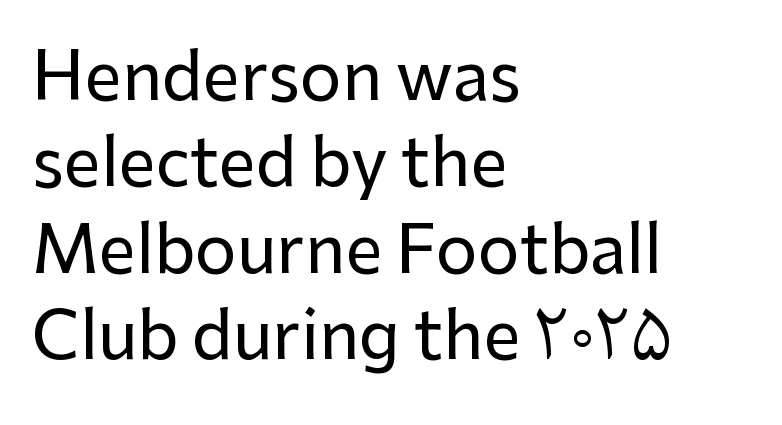
The image shows 66 px sans-serif type, upright; set left-aligned, normal line spacing (1.31x), normal letter spacing, not underlined; low stroke contrast and a medium x-height.
